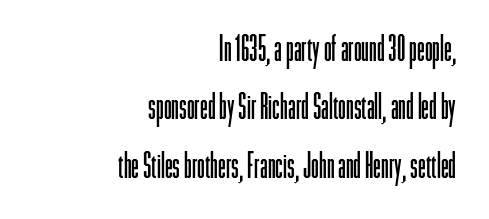
The strokes are not fattened; the text isn't bold. Serif or sans? Sans — the stroke terminals are bare. Line spacing here is normal. Looks like regular typesetting: each glyph gets only the width it needs. The specimen reads as upright at a glance. Honestly, there is no underline to notice here at all.
